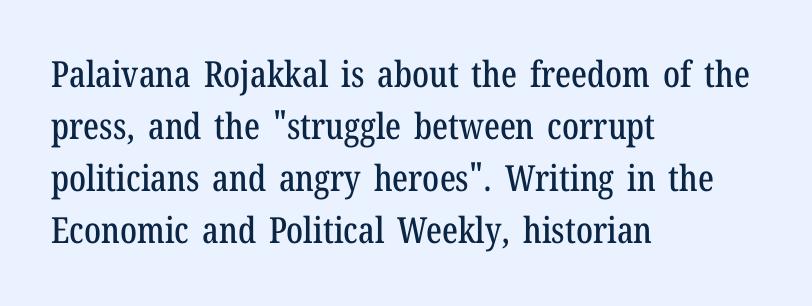
Q: Is the text italic (slanted)? A: No, it is upright.
Q: Is the typeface a serif or a sans-serif typeface? A: Serif.
Q: Is the text underlined? A: No.
Q: How is the paragraph aligned? A: Left-aligned.
Q: Is the spacing between letters normal or unusually wide? A: Normal.
Q: Is the spacing between lines tight, normal or loose? A: Normal.
Q: Width (condensed, normal, or wide)? A: Condensed.
Q: Stroke contrast? A: Low.
Q: x-height? A: Medium.
Q: Monospaced? A: No.
